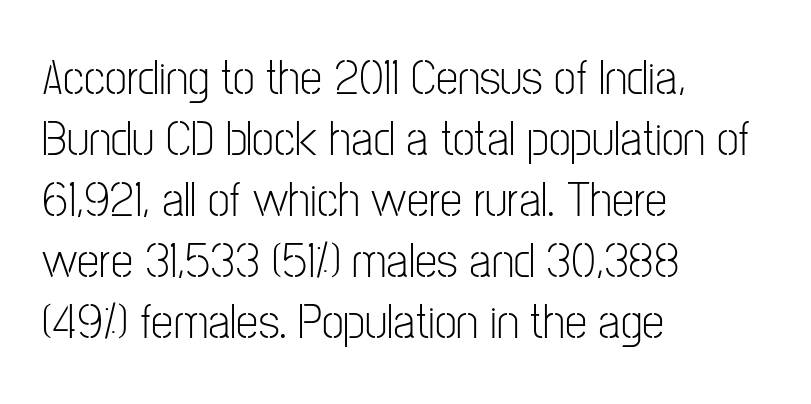
Q: Is the text bold? A: No.
Q: Is the text italic (slanted)? A: No, it is upright.
Q: Is the typeface a serif or a sans-serif typeface? A: Sans-serif.
Q: Is the text underlined? A: No.
Q: How is the paragraph aligned? A: Left-aligned.
Q: Is the spacing between letters normal or unusually wide? A: Normal.
Q: Width (condensed, normal, or wide)? A: Condensed.
Q: Stroke contrast? A: Low.
Q: x-height? A: Medium.
Q: Monospaced? A: No.
